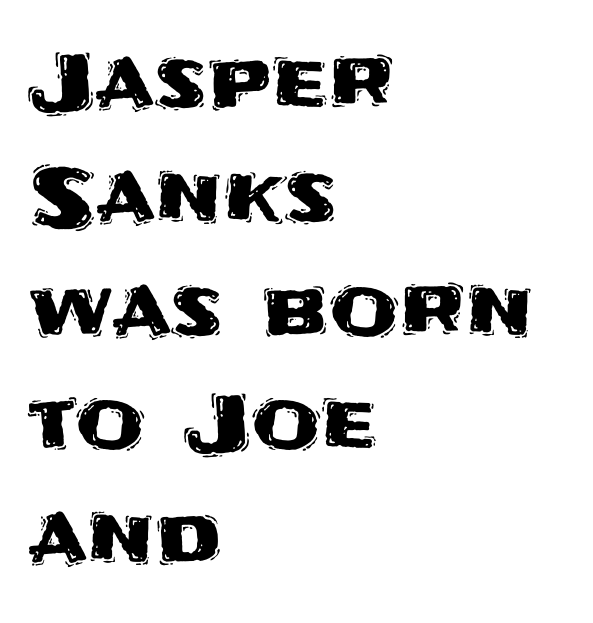
Q: Is the text italic (slanted)? A: No, it is upright.
Q: Is the typeface a serif or a sans-serif typeface? A: Sans-serif.
Q: Is the text underlined? A: No.
Q: How is the paragraph aligned? A: Left-aligned.
Q: Is the spacing between letters normal or unusually wide? A: Normal.
Q: Is the spacing between lines tight, normal or loose? A: Normal.
Q: Width (condensed, normal, or wide)? A: Normal.
Q: Stroke contrast? A: Medium.
Q: x-height? A: Large.
Q: Monospaced? A: No.
